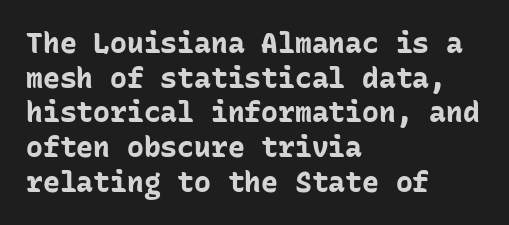
Descender tails drop into unmarked territory. This rendering leaves character spacing at its baseline value. In terms of weight, the rendering is a true, heavy bold. These lines are rendered in a fixed-pitch font. Grotesque or geometric, the face here clearly has no serifs.
